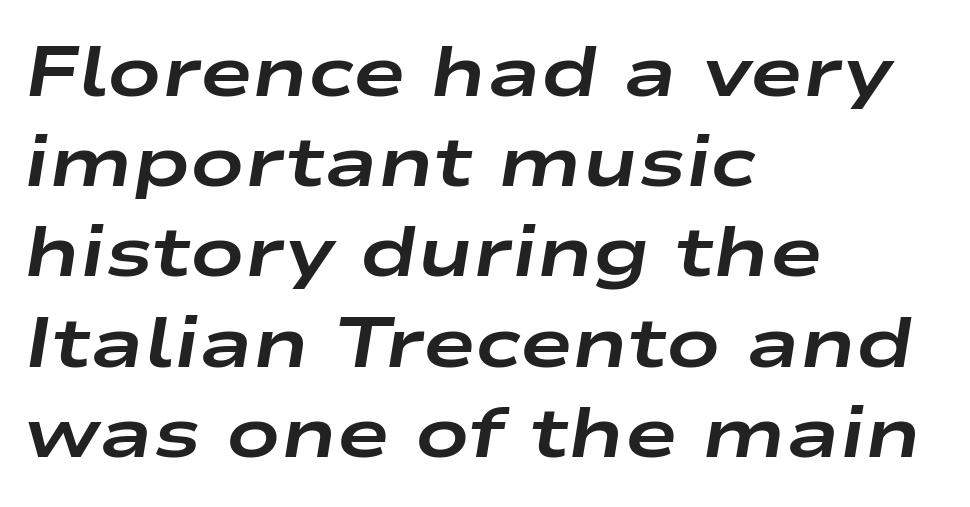
Q: Is the text bold? A: Yes.
Q: Is the text italic (slanted)? A: Yes, it leans right by about 9 degrees.
Q: Is the text underlined? A: No.
Q: How is the paragraph aligned? A: Left-aligned.
Q: Is the spacing between letters normal or unusually wide? A: Normal.
Q: Is the spacing between lines tight, normal or loose? A: Normal.
Q: Width (condensed, normal, or wide)? A: Wide.
Q: Stroke contrast? A: Low.
Q: x-height? A: Medium.
Q: Monospaced? A: No.
